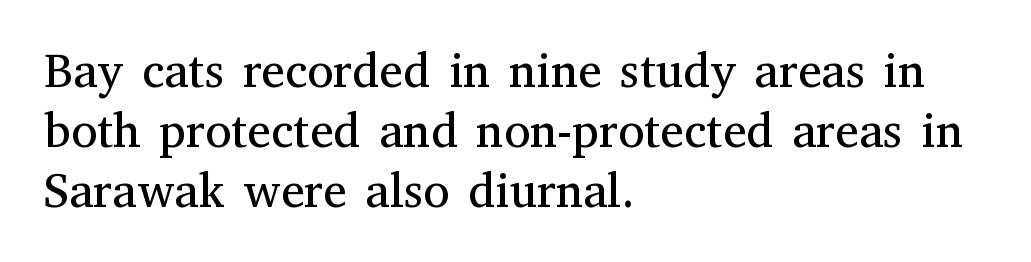
Q: Is the text bold? A: No.
Q: Is the text italic (slanted)? A: No, it is upright.
Q: Is the typeface a serif or a sans-serif typeface? A: Serif.
Q: Is the text underlined? A: No.
Q: How is the paragraph aligned? A: Left-aligned.
Q: Is the spacing between letters normal or unusually wide? A: Normal.
Q: Is the spacing between lines tight, normal or loose? A: Normal.
Q: Width (condensed, normal, or wide)? A: Normal.
Q: Stroke contrast? A: Medium.
Q: x-height? A: Medium.
Q: Monospaced? A: No.
